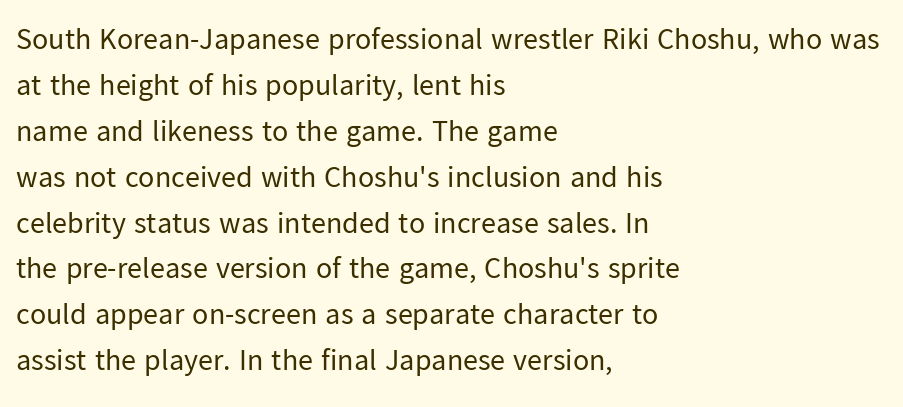
The block of text has a typical density, with ordinary space between rows. A typesetter would call this proportional, since set widths differ per character. Standard letterfit; no display-style spreading of the glyphs. This rendering employs a face without finishing strokes, i.e., a sans-serif. Every stem runs plumb, perpendicular to the baseline.
